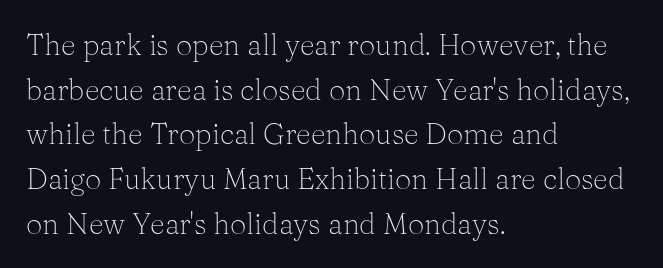
The image shows 29 px light serif type, upright; set left-aligned, normal line spacing (1.54x), normal letter spacing, not underlined; medium stroke contrast and a medium x-height.
